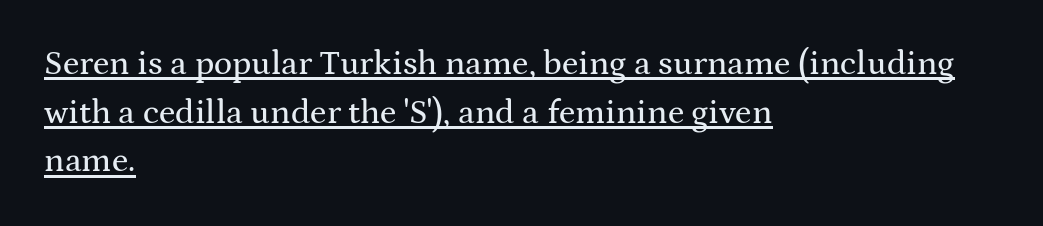
The glyphs are accompanied by a horizontal stroke just below them. These lines are set flush left with a ragged right edge. Rows of type keep a routine distance in the vertical direction. Regarding serifs, this sample has them. This is roman type, the default non-slanted kind. Character widths vary here, with narrow letters taking less room than wide ones.
